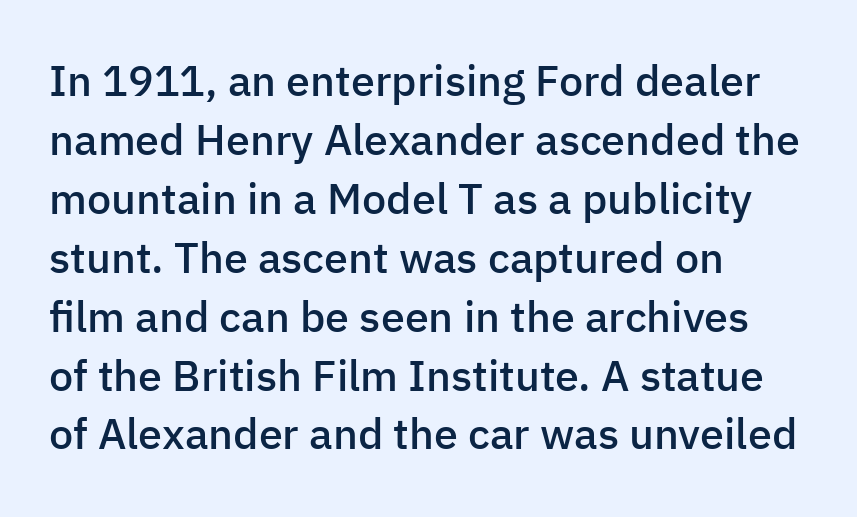
Q: Is the text bold? A: Semi-bold.
Q: Is the text italic (slanted)? A: No, it is upright.
Q: Is the typeface a serif or a sans-serif typeface? A: Sans-serif.
Q: Is the text underlined? A: No.
Q: How is the paragraph aligned? A: Left-aligned.
Q: Is the spacing between letters normal or unusually wide? A: Normal.
Q: Is the spacing between lines tight, normal or loose? A: Normal.
Q: Width (condensed, normal, or wide)? A: Normal.
Q: Stroke contrast? A: Low.
Q: x-height? A: Medium.
Q: Monospaced? A: No.
